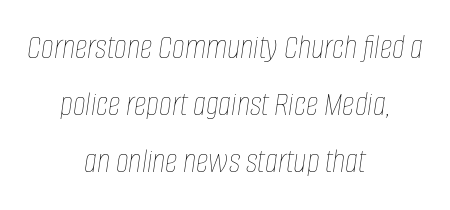
Vertical stems look standard width or narrower in stroke. The face used here has a pronounced slope to its letters. The leading is moderate, giving the passage an even texture. The rendering uses natural spacing where letterforms have individual widths. The passage shown has conventional tracking throughout.
